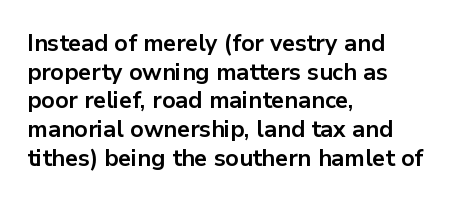
Q: Is the text bold? A: Yes.
Q: Is the text italic (slanted)? A: No, it is upright.
Q: Is the text underlined? A: No.
Q: How is the paragraph aligned? A: Left-aligned.
Q: Is the spacing between letters normal or unusually wide? A: Normal.
Q: Is the spacing between lines tight, normal or loose? A: Normal.
